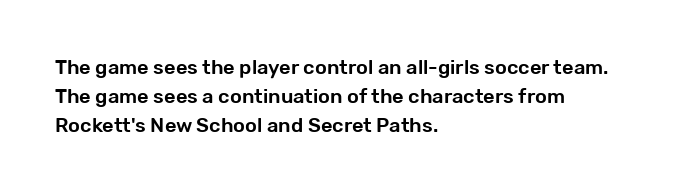
{"italic": "no", "underline": "no", "align": "left", "line_spacing": "normal", "line_spacing_ratio": 1.45, "letter_spacing": "normal", "letter_spacing_em": 0.0, "glyph_px": 20}
